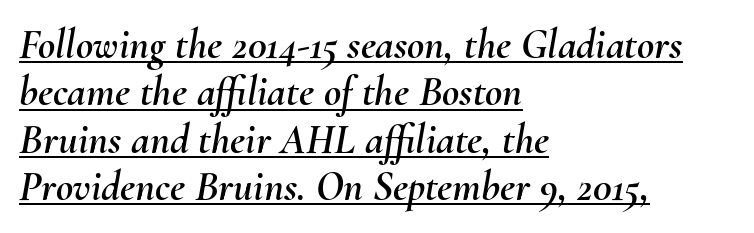
This rendering uses left alignment, leaving the right contour irregular. Is this a fixed-width face? No — the glyphs have proportional, varying widths. The vertical gap from one line to the next is small. Would a proofreader flag this as italicized? Yes.
